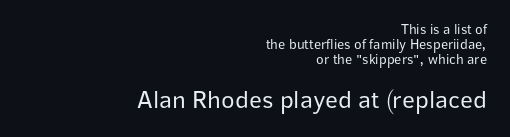
{"italic": "no", "bold": "no", "underline": "no", "align": "right", "line_spacing": "tight", "line_spacing_ratio": 1.06, "letter_spacing": "normal", "letter_spacing_em": 0.0, "larger_block": "second", "size_ratio": 1.79, "glyph_px": 25}
